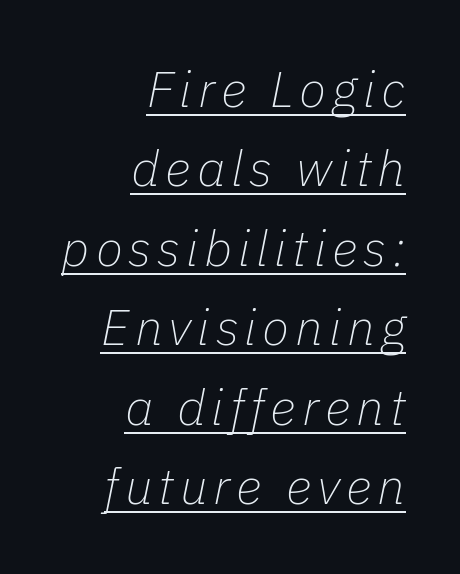
Q: Is the text bold? A: No.
Q: Is the text italic (slanted)? A: Yes, it leans right by about 11 degrees.
Q: Is the text underlined? A: Yes.
Q: How is the paragraph aligned? A: Right-aligned.
Q: Is the spacing between lines tight, normal or loose? A: Normal.
Q: Width (condensed, normal, or wide)? A: Normal.
Q: Stroke contrast? A: Low.
Q: x-height? A: Medium.
Q: Monospaced? A: No.
